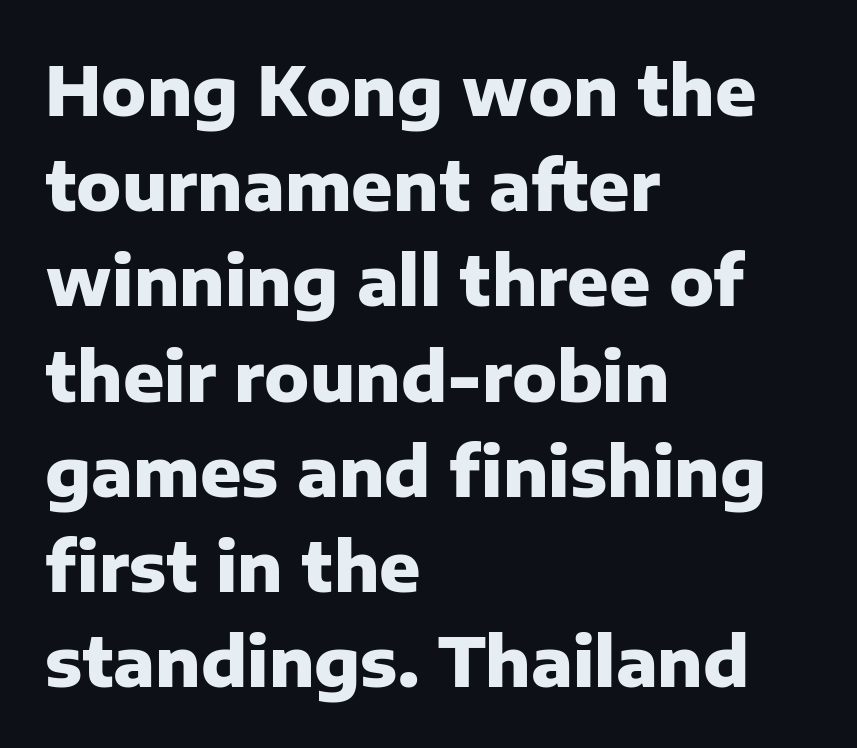
Underline: absent. Standard letterfit; no display-style spreading of the glyphs. The compositor pushed each line to the left boundary. Unlike a traditional serif, this face leaves its strokes unadorned.
